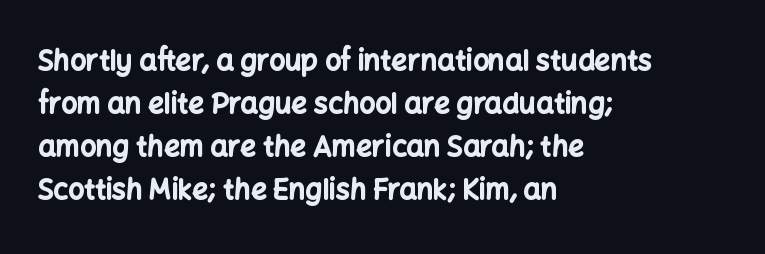
{"serif": "no", "italic": "no", "bold": "yes", "weight": "bold", "width": "normal", "stroke_contrast": "low", "x_height": "medium", "monospaced": "no", "underline": "no", "align": "left", "line_spacing": "normal", "line_spacing_ratio": 1.54, "letter_spacing": "normal", "letter_spacing_em": 0.0, "glyph_px": 28}
